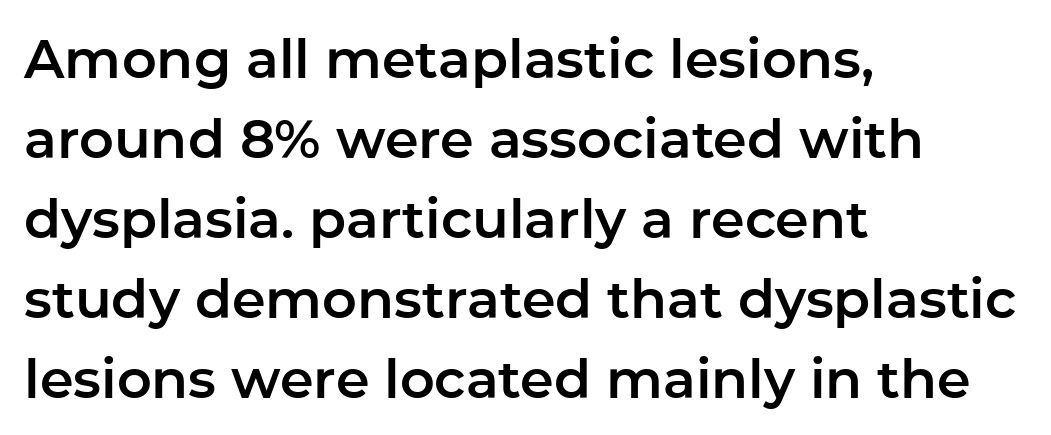
Q: Is the text italic (slanted)? A: No, it is upright.
Q: Is the typeface a serif or a sans-serif typeface? A: Sans-serif.
Q: Is the text underlined? A: No.
Q: How is the paragraph aligned? A: Left-aligned.
Q: Is the spacing between letters normal or unusually wide? A: Normal.
Q: Is the spacing between lines tight, normal or loose? A: Normal.
Q: Width (condensed, normal, or wide)? A: Normal.
Q: Stroke contrast? A: Low.
Q: x-height? A: Medium.
Q: Monospaced? A: No.
